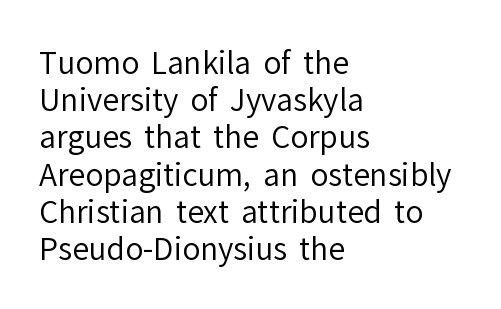
The image shows 30 px regular-weight sans-serif type, upright; set left-aligned, line spacing 1.24x, normal letter spacing, not underlined; low stroke contrast and a medium x-height.
